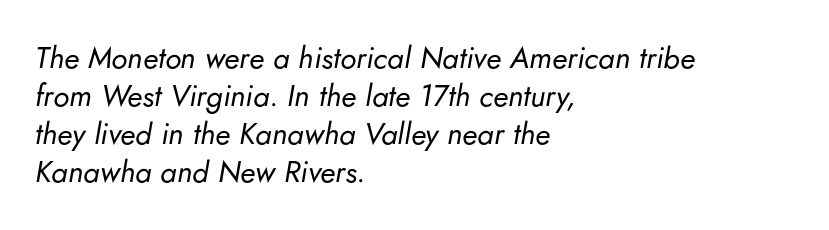
The image shows 30 px regular-weight type, italic (leaning right); set left-aligned, normal line spacing (1.27x), normal letter spacing, not underlined; low stroke contrast and a small x-height.
